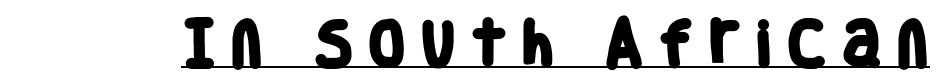
The image shows 50 px heavy, condensed sans-serif type; set unusually wide letter spacing (+0.27 em), underlined; low stroke contrast and a large x-height.
